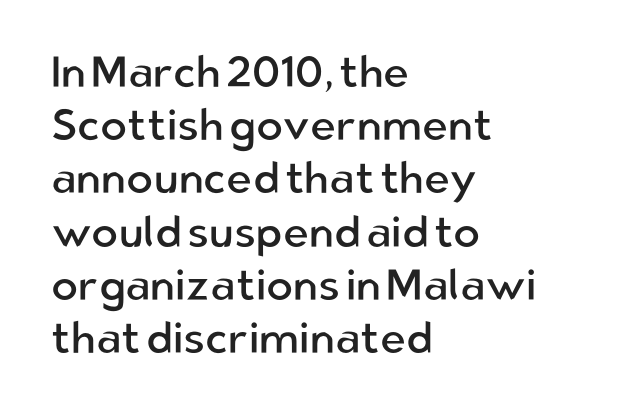
{"serif": "no", "italic": "no", "bold": "no", "weight": "regular", "width": "normal", "stroke_contrast": "low", "x_height": "medium", "monospaced": "no", "underline": "no", "align": "left", "line_spacing_ratio": 1.21, "letter_spacing": "normal", "letter_spacing_em": 0.0, "glyph_px": 44}
